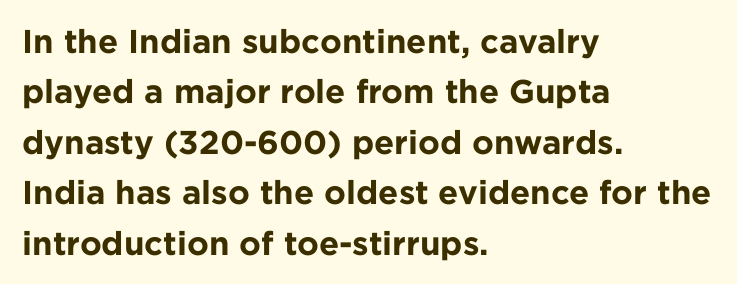
{"serif": "no", "italic": "no", "bold": "yes", "weight": "bold", "width": "normal", "stroke_contrast": "low", "x_height": "medium", "monospaced": "no", "underline": "no", "align": "left", "line_spacing": "normal", "line_spacing_ratio": 1.53, "letter_spacing": "normal", "letter_spacing_em": 0.0, "glyph_px": 33}
